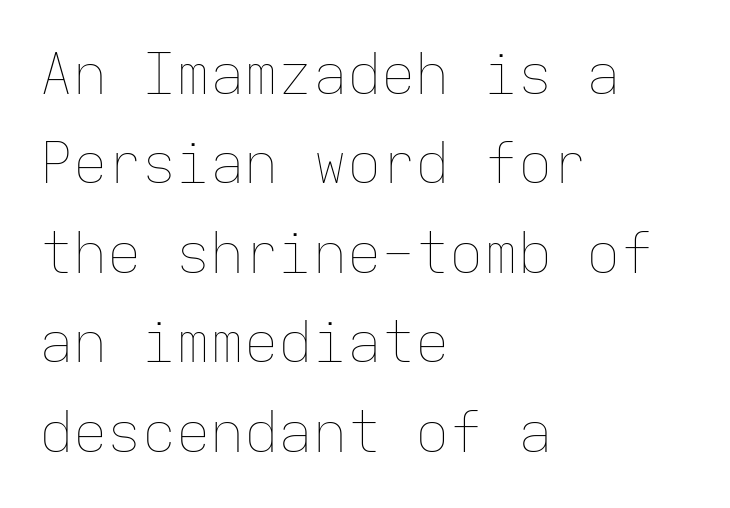
{"italic": "no", "bold": "no", "weight": "thin", "width": "normal", "stroke_contrast": "low", "x_height": "medium", "monospaced": "yes", "underline": "no", "align": "left", "line_spacing": "normal", "line_spacing_ratio": 1.57, "letter_spacing": "normal", "letter_spacing_em": 0.0, "glyph_px": 57}
